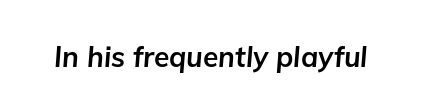
Underline: absent. Pretty heavy lettering here — definitely bold. This is oblique type, the kind used for emphasis or titles. The letters sit at their default tracking, neither squeezed nor spread.
